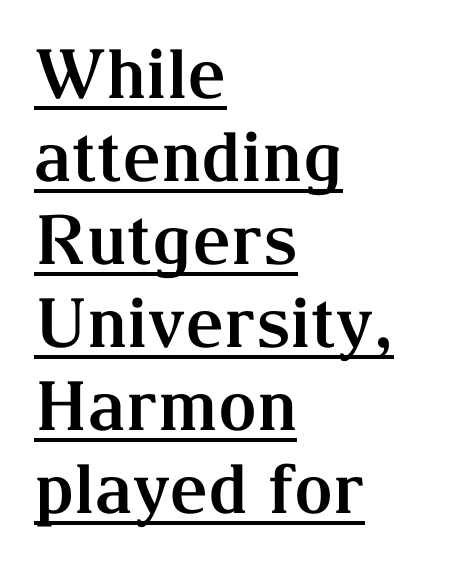
A student would call this left alignment; a typographer would say flush left, rag right. No italicization has been applied; the sample stays upright. These lines are composed in type with serifs. The type is set solid horizontally, with unmodified tracking. This rendering features underlined lettering. Looks like regular typesetting: each glyph gets only the width it needs.
